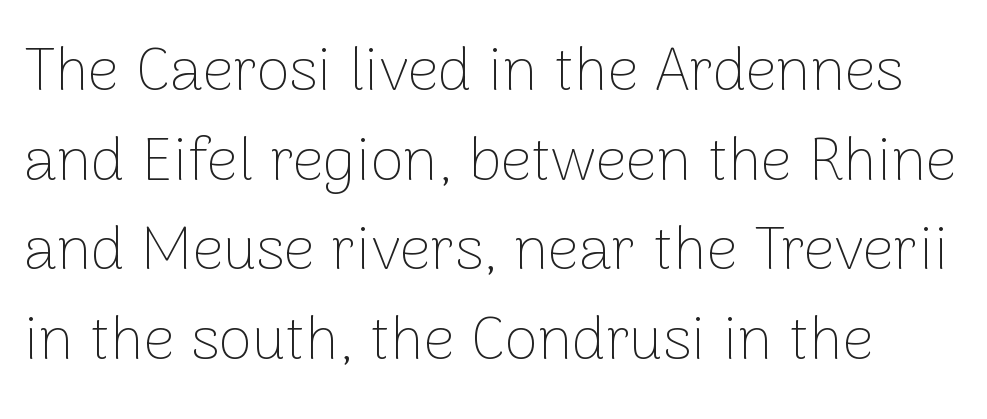
A typesetter would call this leading conventional body-copy spacing. Default kerning and tracking; the words read as compact shapes. Is this a fixed-width face? No — the glyphs have proportional, varying widths. The type sits square on the baseline with zero lean. The space beneath each line is pristine and unruled. The letters carry no serifs — their stems end cleanly without finishing strokes.
